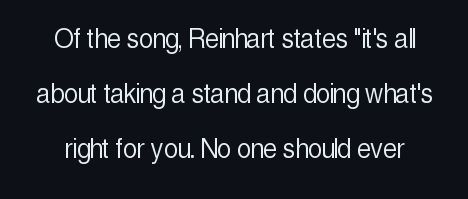
Q: Is the text bold? A: No.
Q: Is the text italic (slanted)? A: No, it is upright.
Q: Is the typeface a serif or a sans-serif typeface? A: Sans-serif.
Q: Is the text underlined? A: No.
Q: Is the spacing between letters normal or unusually wide? A: Normal.
Q: Width (condensed, normal, or wide)? A: Condensed.
Q: x-height? A: Medium.
Q: Monospaced? A: No.
